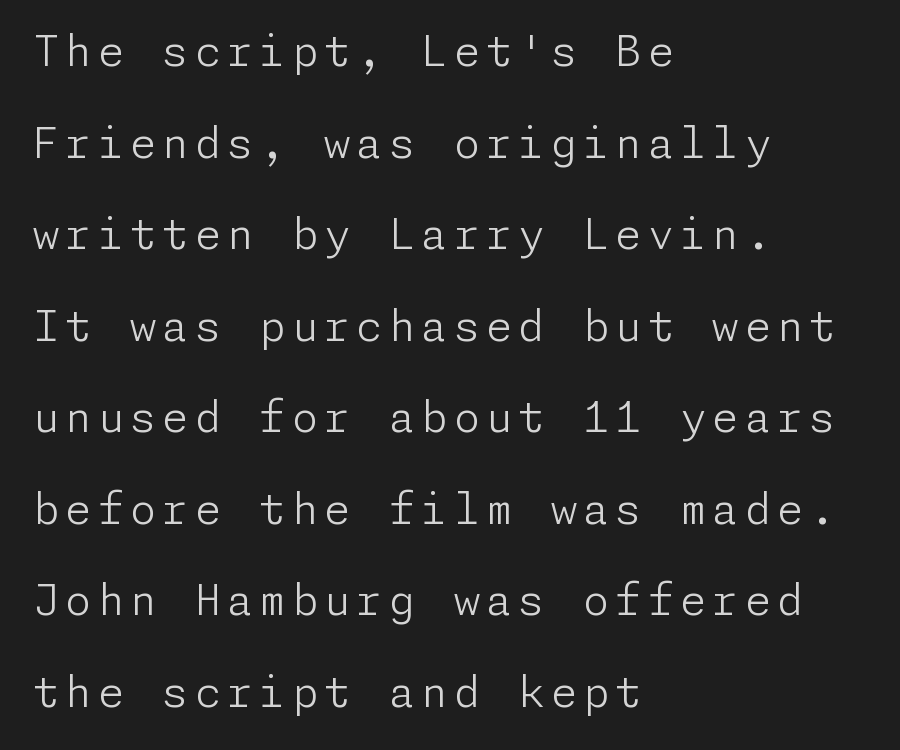
Where is the straight margin? On the left. Upright lettering throughout. Reading down the column, the eye jumps a long way to each next line. Are there feet on the stems? There aren't — it's a sans. No heavy texture on the line: the type isn't bold.
